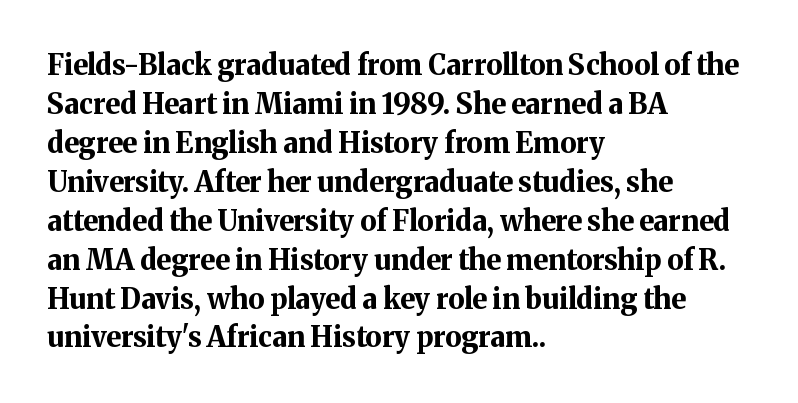
The image shows 28 px bold serif type, upright; set left-aligned, normal line spacing (1.39x), normal letter spacing, not underlined; medium stroke contrast and a medium x-height.
